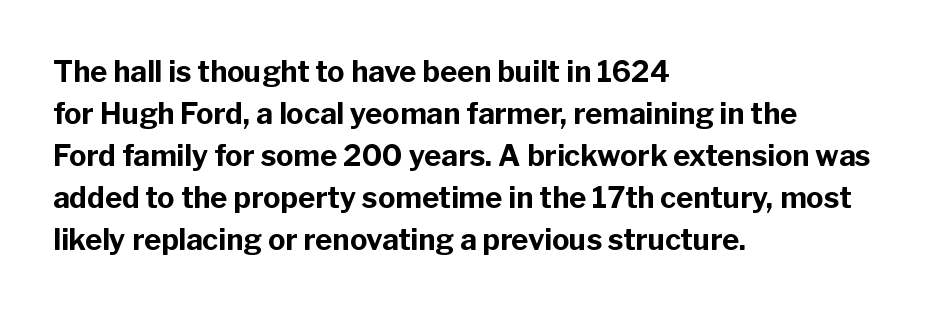
The image shows 29 px bold sans-serif type, upright; set left-aligned, normal line spacing (1.45x), normal letter spacing, not underlined; low stroke contrast and a medium x-height.
